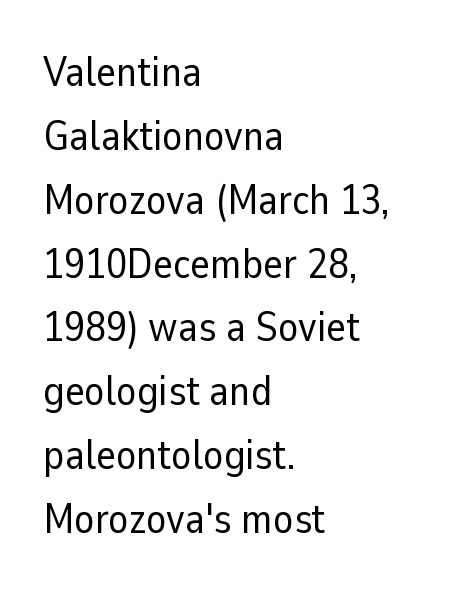
The image shows 42 px regular-weight sans-serif type, upright; set left-aligned, normal line spacing (1.52x), normal letter spacing, not underlined; low stroke contrast and a medium x-height.
